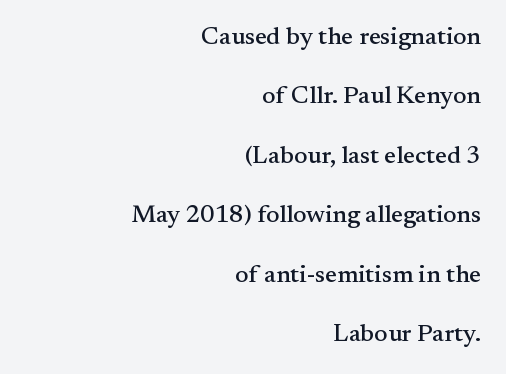
The passage shown stacks its lines with a broad gap. The setting favours the right margin, as signatures and pull-quotes sometimes do. Is there any slant? The stems are plumb. Glyph-to-glyph distance matches everyday printed text.
